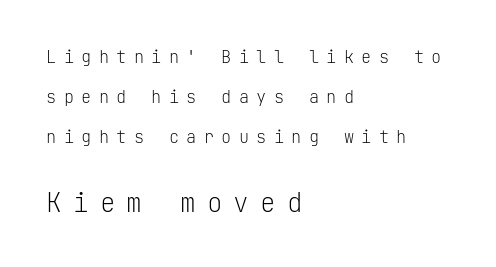
{"italic": "no", "bold": "no", "underline": "no", "align": "left", "line_spacing": "loose", "line_spacing_ratio": 2.34, "letter_spacing": "wide", "letter_spacing_em": 0.43, "larger_block": "second", "size_ratio": 1.53, "glyph_px": 26}
